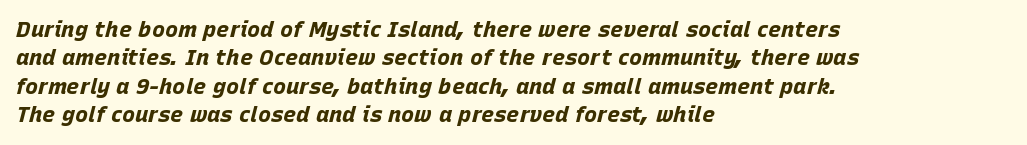
Q: Is the text bold? A: Yes.
Q: Is the text italic (slanted)? A: Yes, it leans right by about 15 degrees.
Q: Is the text underlined? A: No.
Q: How is the paragraph aligned? A: Left-aligned.
Q: Is the spacing between letters normal or unusually wide? A: Normal.
Q: Is the spacing between lines tight, normal or loose? A: Normal.
